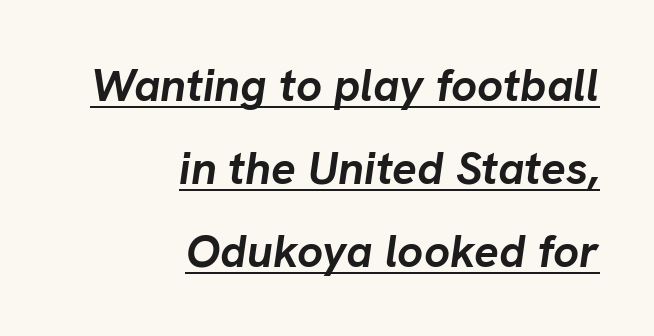
The image shows 46 px semibold type, italic (leaning right); set right-aligned, line spacing 1.8x, normal letter spacing, underlined; low stroke contrast and a medium x-height.
